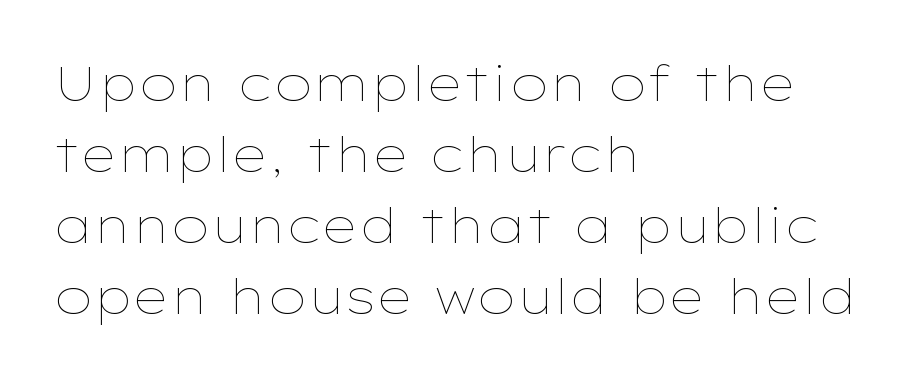
Q: Is the text bold? A: No.
Q: Is the text italic (slanted)? A: No, it is upright.
Q: Is the text underlined? A: No.
Q: How is the paragraph aligned? A: Left-aligned.
Q: Is the spacing between letters normal or unusually wide? A: Normal.
Q: Is the spacing between lines tight, normal or loose? A: Normal.
Q: Width (condensed, normal, or wide)? A: Wide.
Q: Stroke contrast? A: Low.
Q: x-height? A: Medium.
Q: Monospaced? A: No.
